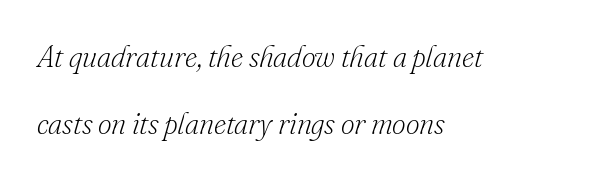
{"serif": "yes", "italic": "yes", "lean": "right", "slant_degrees": 16, "bold": "no", "weight": "light", "width": "normal", "stroke_contrast": "low", "x_height": "small", "monospaced": "no", "underline": "no", "align": "left", "line_spacing": "loose", "line_spacing_ratio": 2.22, "letter_spacing": "normal", "letter_spacing_em": 0.0, "glyph_px": 30}
